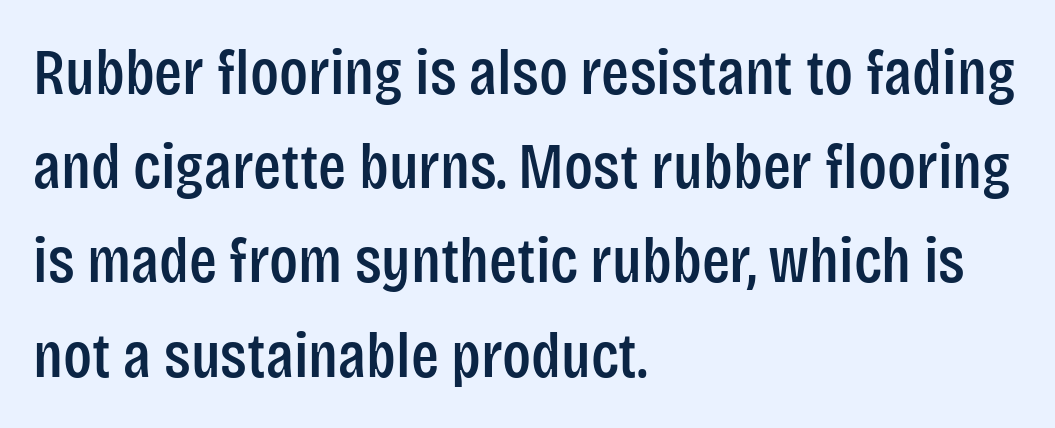
Notice how the stems are strictly vertical — no italics here. Words appear dense and cohesive because spacing is normal. Baseline-to-baseline distance is the conventional proportion of letter height. The letters advance in unequal steps, a hallmark of proportional type.
